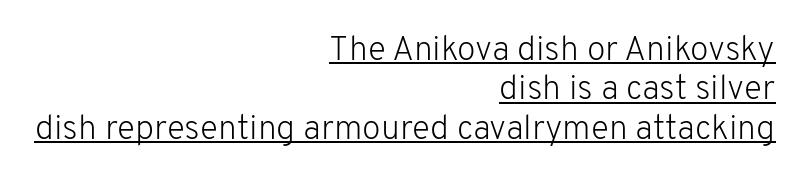
Nothing unusual about the tracking: characters are spaced as the font intends. The type family on display is of the sans-serif kind. This rendering features underlined lettering. This sample has the flowing, uneven cadence of proportional lettering. Is the block centered? No — it sits flush against the right margin.
